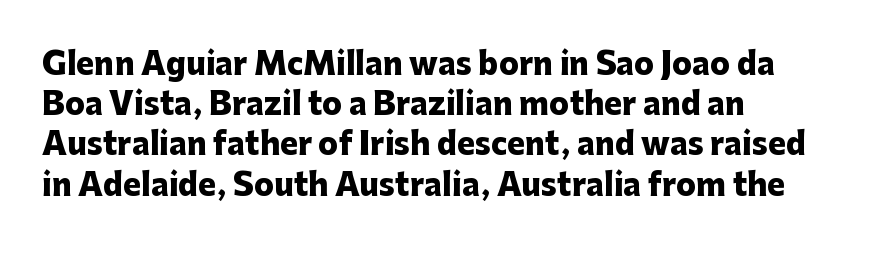
{"serif": "no", "italic": "no", "bold": "yes", "weight": "heavy", "width": "normal", "stroke_contrast": "low", "x_height": "medium", "monospaced": "no", "underline": "no", "align": "left", "line_spacing": "normal", "line_spacing_ratio": 1.34, "letter_spacing": "normal", "letter_spacing_em": 0.0, "glyph_px": 30}
